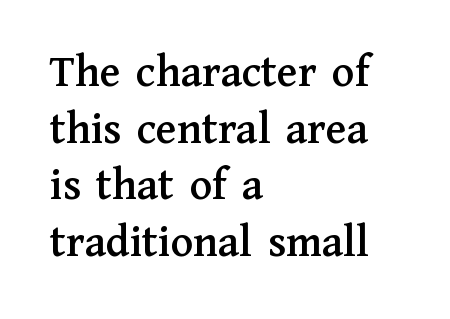
The image shows 46 px serif type, upright; set left-aligned, line spacing 1.23x, normal letter spacing, not underlined; medium stroke contrast and a medium x-height.
